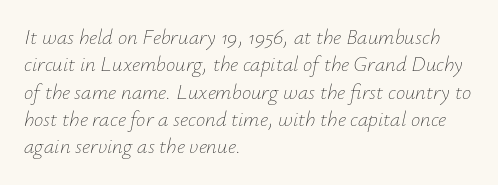
Q: Is the text bold? A: No.
Q: Is the text italic (slanted)? A: Yes, it leans right by about 12 degrees.
Q: Is the text underlined? A: No.
Q: How is the paragraph aligned? A: Left-aligned.
Q: Is the spacing between letters normal or unusually wide? A: Normal.
Q: Is the spacing between lines tight, normal or loose? A: Normal.
